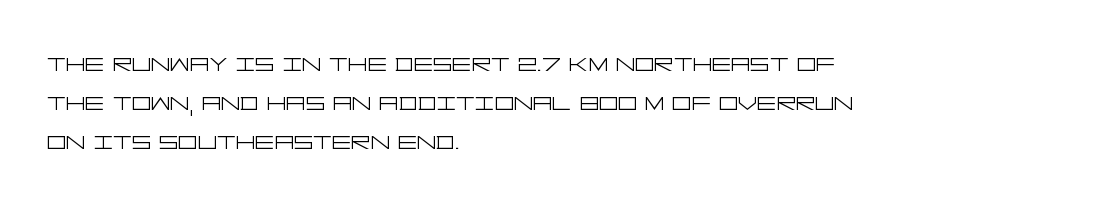
{"serif": "no", "italic": "no", "bold": "no", "weight": "light", "width": "wide", "stroke_contrast": "low", "x_height": "large", "underline": "no", "align": "left", "line_spacing": "normal", "line_spacing_ratio": 1.3, "letter_spacing": "normal", "letter_spacing_em": 0.0, "glyph_px": 30}
